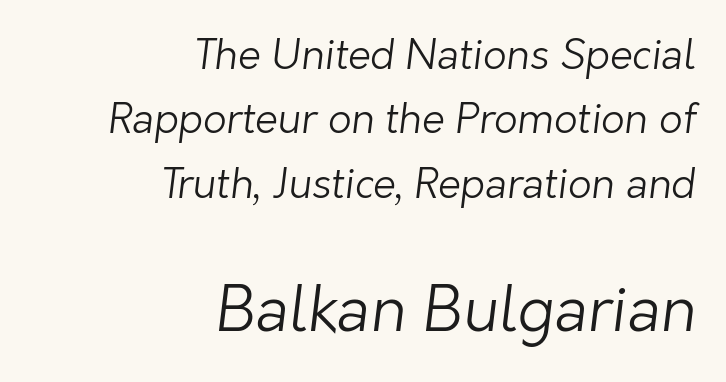
The image shows 62 px light sans-serif type; set right-aligned, normal line spacing (1.57x), normal letter spacing, not underlined; the second (bottom) block is 1.51x larger; low stroke contrast and a medium x-height.
